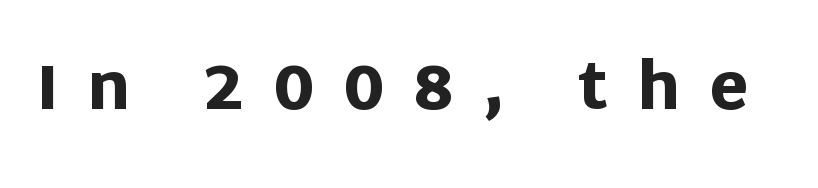
{"serif": "no", "italic": "no", "bold": "yes", "weight": "heavy", "width": "normal", "stroke_contrast": "low", "x_height": "large", "monospaced": "no", "underline": "no", "letter_spacing": "wide", "letter_spacing_em": 0.45, "glyph_px": 63}
